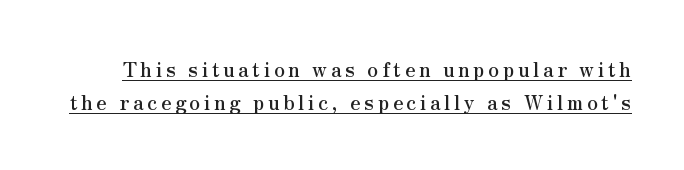
The image shows 20 px text type, upright; set normal line spacing (1.67x), underlined.
